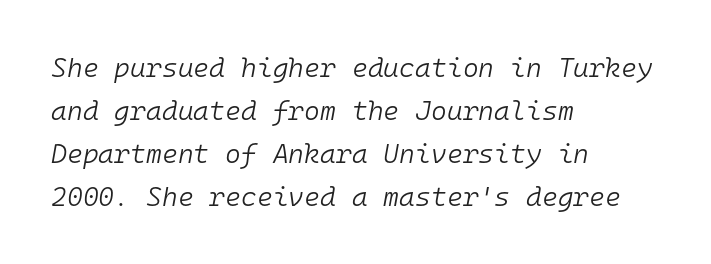
{"italic": "yes", "lean": "right", "slant_degrees": 10, "bold": "no", "underline": "no", "align": "left", "line_spacing": "normal", "line_spacing_ratio": 1.59, "letter_spacing": "normal", "letter_spacing_em": 0.0, "glyph_px": 27}
